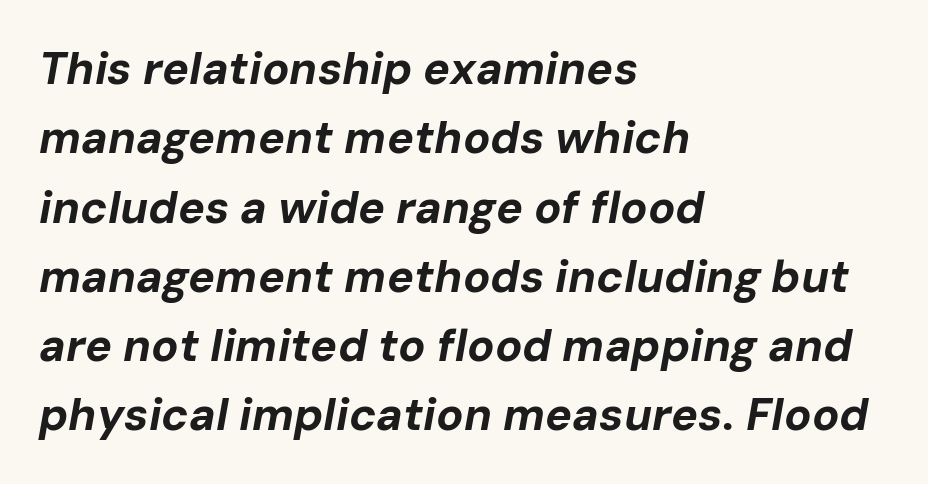
A typesetter would call this zero additional tracking. Letters rest on an invisible, unmarked baseline. Line starts are locked; line ends wander. The space between consecutive lines is moderate. Is the type bold? Yes — the strokes are clearly thick and heavy. Think of a printed novel: that variable character pitch is what you see here.
